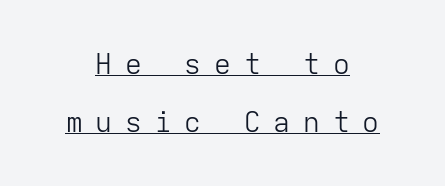
Q: Is the text bold? A: No.
Q: Is the text italic (slanted)? A: No, it is upright.
Q: Is the typeface a serif or a sans-serif typeface? A: Sans-serif.
Q: Is the text underlined? A: Yes.
Q: How is the paragraph aligned? A: Centered.
Q: Is the spacing between letters normal or unusually wide? A: Unusually wide.
Q: Is the spacing between lines tight, normal or loose? A: Loose.
Q: Width (condensed, normal, or wide)? A: Normal.
Q: Stroke contrast? A: Low.
Q: x-height? A: Medium.
Q: Monospaced? A: Yes.
